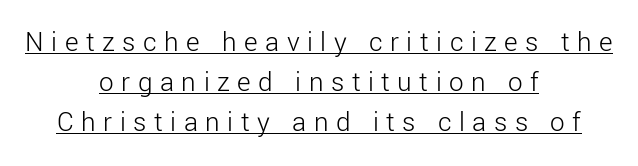
The image shows 29 px light sans-serif type, upright; set centered, normal line spacing (1.38x), unusually wide letter spacing (+0.26 em), underlined; low stroke contrast and a medium x-height.
